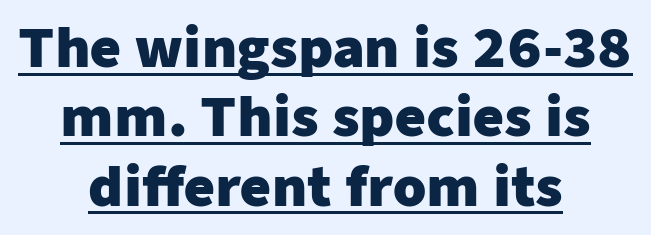
{"serif": "no", "italic": "no", "bold": "yes", "weight": "heavy", "width": "normal", "stroke_contrast": "low", "x_height": "medium", "monospaced": "no", "underline": "yes", "align": "center", "line_spacing": "normal", "line_spacing_ratio": 1.31, "letter_spacing": "normal", "letter_spacing_em": 0.0, "glyph_px": 53}
